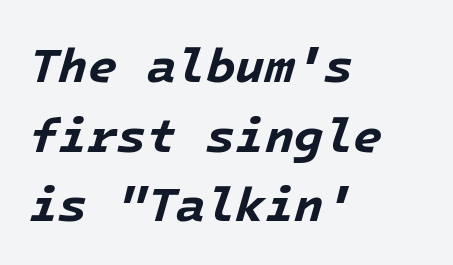
Q: Is the text bold? A: Yes.
Q: Is the text italic (slanted)? A: Yes, it leans right by about 16 degrees.
Q: Is the text underlined? A: No.
Q: How is the paragraph aligned? A: Left-aligned.
Q: Is the spacing between letters normal or unusually wide? A: Normal.
Q: Is the spacing between lines tight, normal or loose? A: Normal.
Q: Width (condensed, normal, or wide)? A: Normal.
Q: Stroke contrast? A: Low.
Q: x-height? A: Medium.
